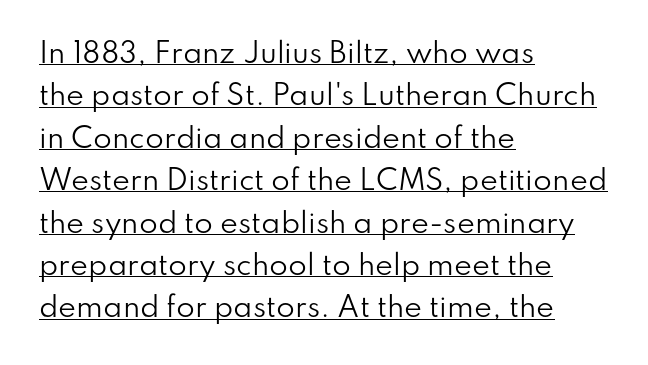
Short note: letters normally spaced. Vertical stems look standard width or narrower in stroke. Alignment: flush left. Every stem runs plumb, perpendicular to the baseline.
